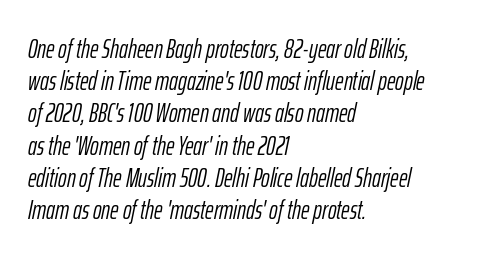
{"italic": "yes", "lean": "right", "slant_degrees": 12, "bold": "no", "underline": "no", "align": "left", "line_spacing_ratio": 1.24, "letter_spacing": "normal", "letter_spacing_em": 0.0, "glyph_px": 26}
